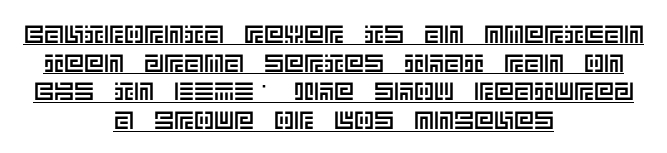
The image shows 25 px text type, upright; set centered, tight line spacing (1.15x), normal letter spacing, underlined.
